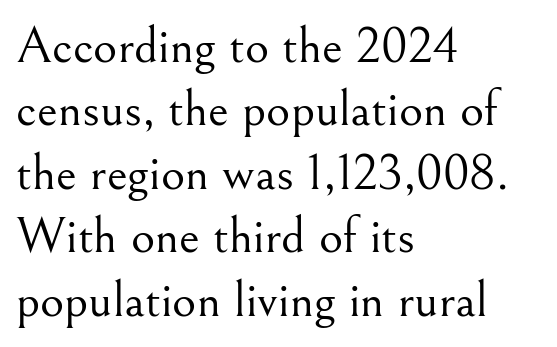
Q: Is the text bold? A: No.
Q: Is the text italic (slanted)? A: No, it is upright.
Q: Is the typeface a serif or a sans-serif typeface? A: Serif.
Q: Is the text underlined? A: No.
Q: How is the paragraph aligned? A: Left-aligned.
Q: Is the spacing between letters normal or unusually wide? A: Normal.
Q: Width (condensed, normal, or wide)? A: Normal.
Q: Stroke contrast? A: Medium.
Q: x-height? A: Small.
Q: Monospaced? A: No.
